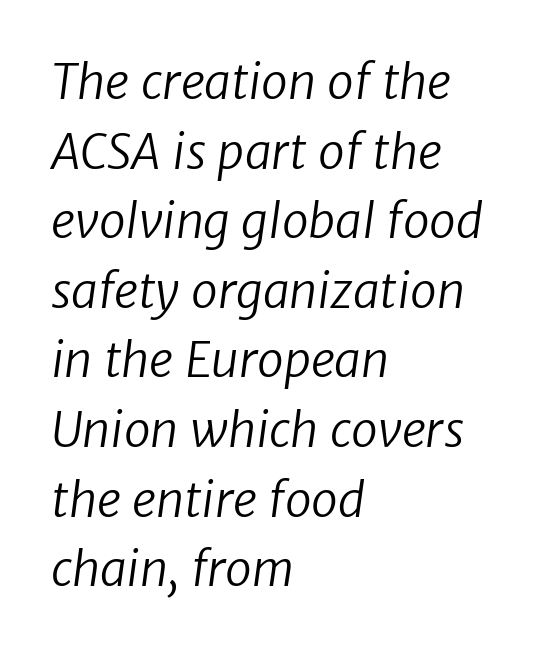
{"serif": "no", "bold": "no", "weight": "regular", "width": "normal", "stroke_contrast": "low", "x_height": "medium", "monospaced": "no", "underline": "no", "align": "left", "line_spacing": "normal", "line_spacing_ratio": 1.45, "letter_spacing": "normal", "letter_spacing_em": 0.0, "glyph_px": 48}
